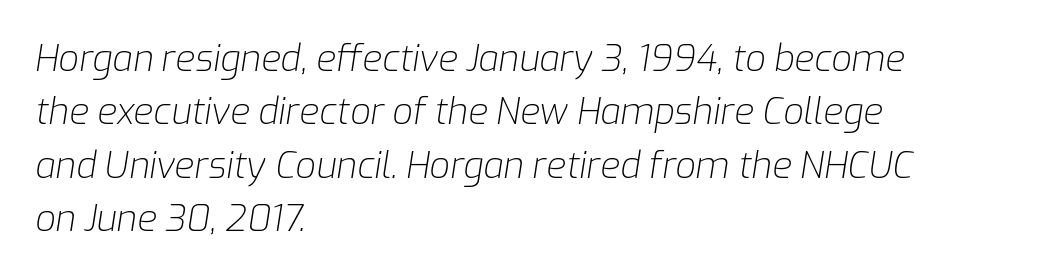
One-word summary of the alignment: left. Vertically, the passage feels balanced, rows spaced as you'd expect. The foot of each line stays bare and open. The face used here has a pronounced slope to its letters. Caption: face not bold, strokes unweighted. Each letter keeps its own natural width here, so spacing adapts to shape.
